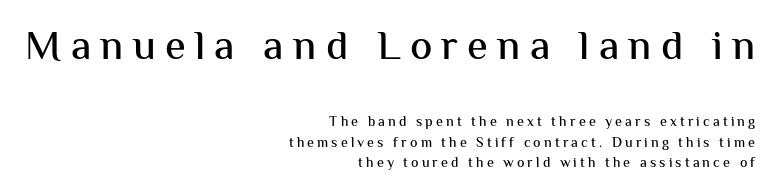
Q: Is the text italic (slanted)? A: No, it is upright.
Q: Is the typeface a serif or a sans-serif typeface? A: Sans-serif.
Q: Is the text underlined? A: No.
Q: How is the paragraph aligned? A: Right-aligned.
Q: Is the spacing between letters normal or unusually wide? A: Unusually wide.
Q: Is the spacing between lines tight, normal or loose? A: Normal.
Q: Which block of text is set in a larger size, the first (top) or the second (bottom)? A: The first (top) one.
Q: Width (condensed, normal, or wide)? A: Normal.
Q: Stroke contrast? A: Medium.
Q: x-height? A: Medium.
Q: Monospaced? A: No.
